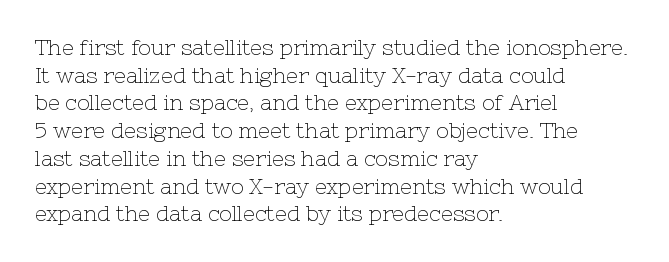
Q: Is the text bold? A: No.
Q: Is the text italic (slanted)? A: No, it is upright.
Q: Is the text underlined? A: No.
Q: How is the paragraph aligned? A: Left-aligned.
Q: Is the spacing between letters normal or unusually wide? A: Normal.
Q: Is the spacing between lines tight, normal or loose? A: Normal.
